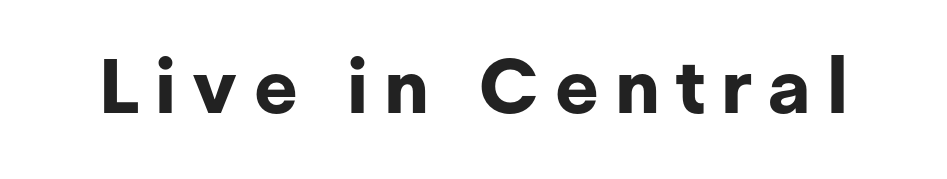
{"serif": "no", "italic": "no", "bold": "yes", "weight": "bold", "width": "normal", "stroke_contrast": "low", "x_height": "medium", "monospaced": "no", "underline": "no", "letter_spacing": "wide", "letter_spacing_em": 0.21, "glyph_px": 76}
